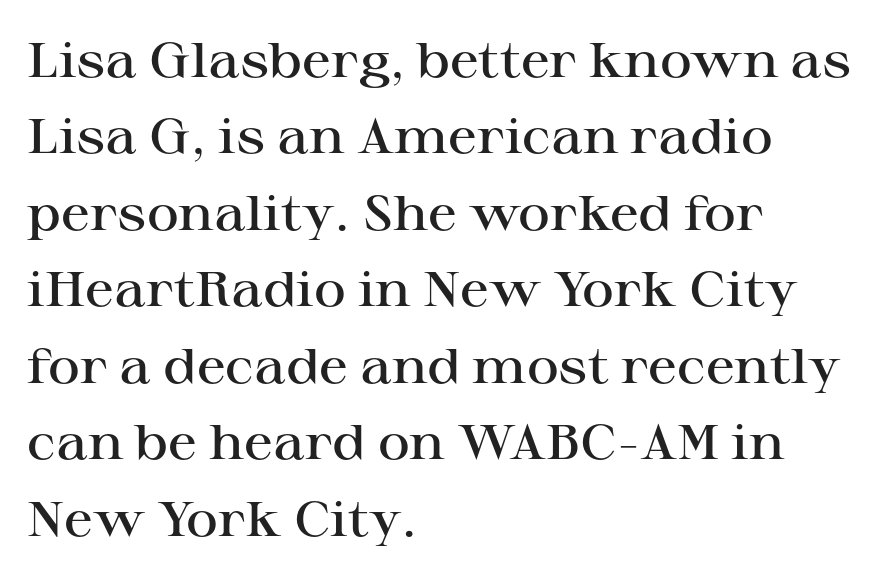
Q: Is the text bold? A: Semi-bold.
Q: Is the text italic (slanted)? A: No, it is upright.
Q: Is the typeface a serif or a sans-serif typeface? A: Serif.
Q: Is the text underlined? A: No.
Q: How is the paragraph aligned? A: Left-aligned.
Q: Is the spacing between letters normal or unusually wide? A: Normal.
Q: Is the spacing between lines tight, normal or loose? A: Normal.
Q: Width (condensed, normal, or wide)? A: Wide.
Q: Stroke contrast? A: High.
Q: x-height? A: Medium.
Q: Monospaced? A: No.
